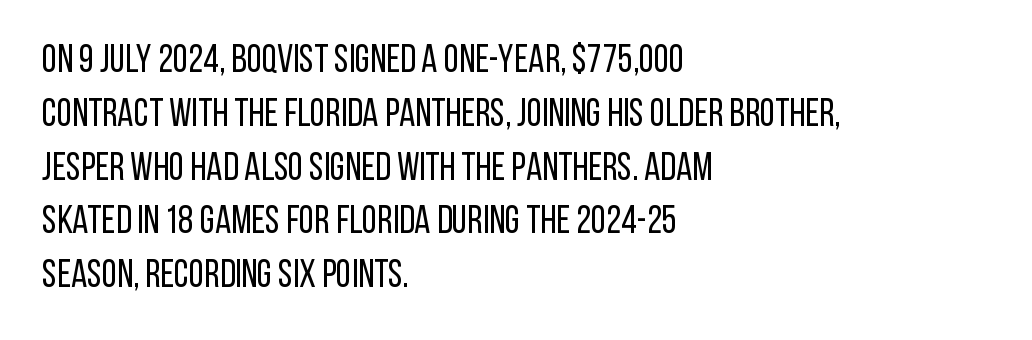
{"serif": "no", "italic": "no", "bold": "no", "weight": "regular", "width": "condensed", "stroke_contrast": "low", "x_height": "large", "monospaced": "no", "underline": "no", "align": "left", "line_spacing": "normal", "line_spacing_ratio": 1.38, "letter_spacing": "normal", "letter_spacing_em": 0.0, "glyph_px": 39}
